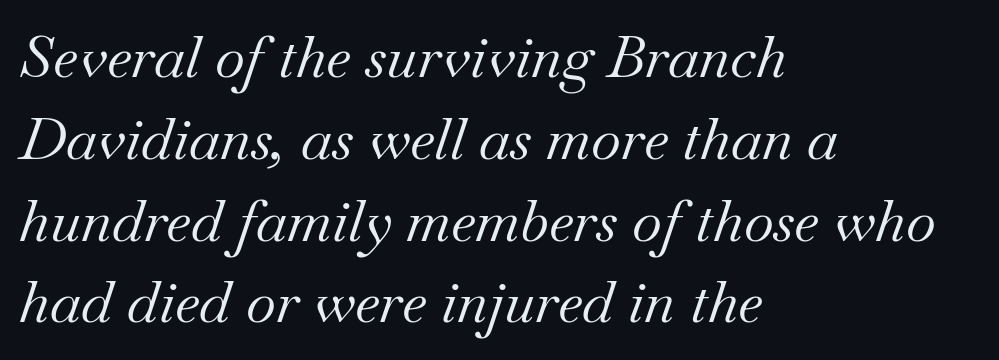
{"serif": "yes", "italic": "yes", "lean": "right", "slant_degrees": 18, "bold": "no", "weight": "regular", "width": "normal", "stroke_contrast": "medium", "x_height": "small", "monospaced": "no", "underline": "no", "align": "left", "line_spacing": "normal", "line_spacing_ratio": 1.41, "letter_spacing": "normal", "letter_spacing_em": 0.0, "glyph_px": 58}
